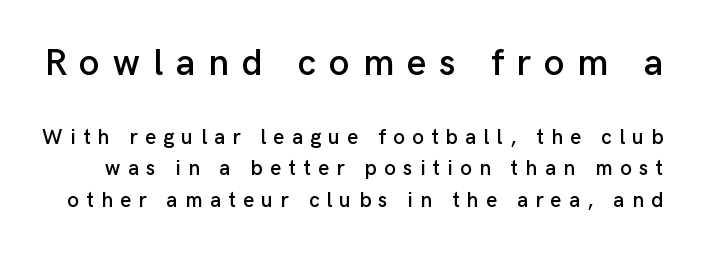
Q: Is the text italic (slanted)? A: No, it is upright.
Q: Is the typeface a serif or a sans-serif typeface? A: Sans-serif.
Q: Is the text underlined? A: No.
Q: Is the spacing between letters normal or unusually wide? A: Unusually wide.
Q: Is the spacing between lines tight, normal or loose? A: Normal.
Q: Which block of text is set in a larger size, the first (top) or the second (bottom)? A: The first (top) one.
Q: Width (condensed, normal, or wide)? A: Normal.
Q: Stroke contrast? A: Low.
Q: x-height? A: Medium.
Q: Monospaced? A: No.
